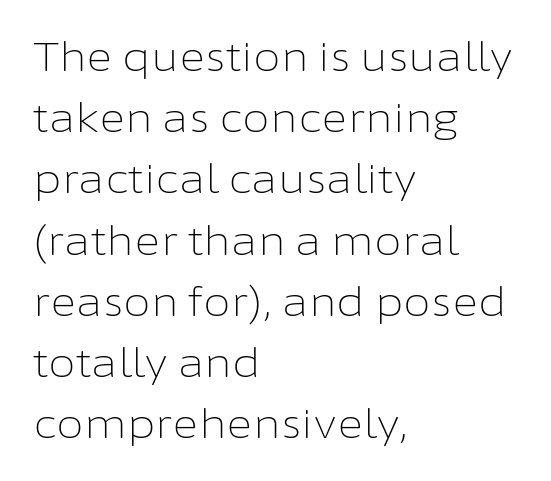
{"serif": "no", "italic": "no", "bold": "no", "weight": "light", "width": "normal", "stroke_contrast": "low", "x_height": "medium", "monospaced": "no", "underline": "no", "align": "left", "line_spacing": "normal", "line_spacing_ratio": 1.53, "letter_spacing": "normal", "letter_spacing_em": 0.0, "glyph_px": 40}
